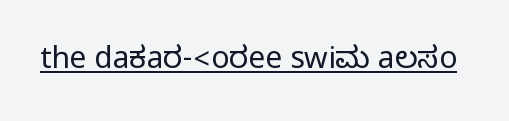
The image shows 30 px condensed sans-serif type, upright; set normal letter spacing, underlined; medium stroke contrast.
